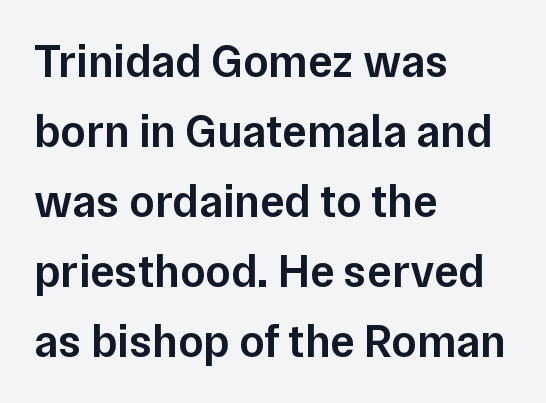
Q: Is the text bold? A: Semi-bold.
Q: Is the text italic (slanted)? A: No, it is upright.
Q: Is the typeface a serif or a sans-serif typeface? A: Sans-serif.
Q: Is the text underlined? A: No.
Q: How is the paragraph aligned? A: Left-aligned.
Q: Is the spacing between letters normal or unusually wide? A: Normal.
Q: Is the spacing between lines tight, normal or loose? A: Normal.
Q: Width (condensed, normal, or wide)? A: Normal.
Q: Stroke contrast? A: Low.
Q: x-height? A: Medium.
Q: Monospaced? A: No.
